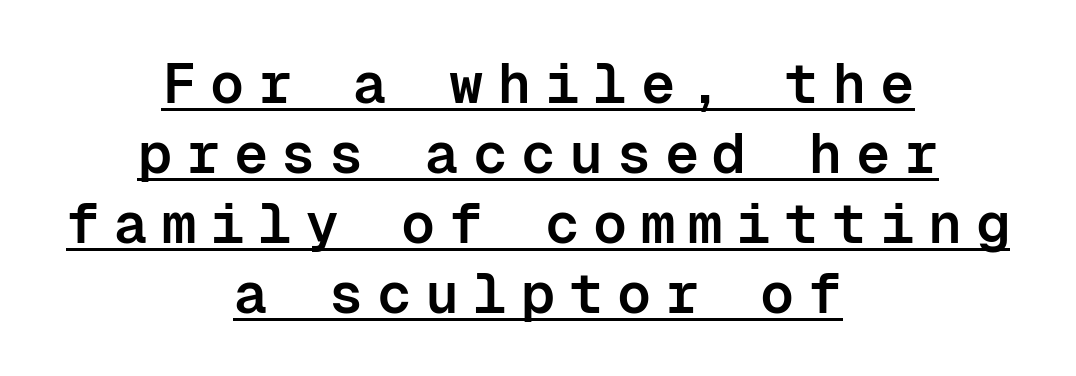
The image shows 57 px semibold sans-serif type, upright, monospaced; set centered, line spacing 1.23x, unusually wide letter spacing (+0.24 em), underlined; low stroke contrast and a medium x-height.
